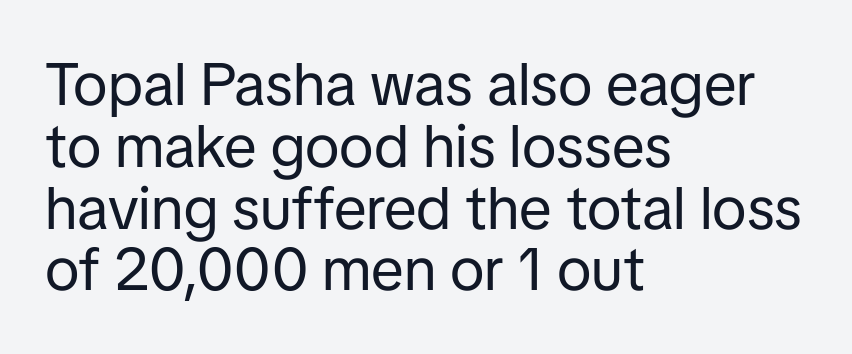
The image shows 60 px regular-weight sans-serif type, upright; set left-aligned, tight line spacing (1.03x), normal letter spacing, not underlined; low stroke contrast and a medium x-height.
